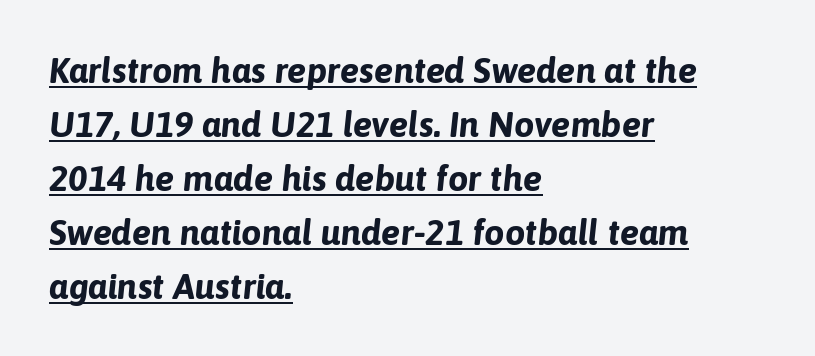
Summary of weight: heavy, a full bold. Looks like regular typesetting: each glyph gets only the width it needs. Compared with typical body copy, the letter spacing here is the same. Notice how descenders clear the ascenders below comfortably — that's standard leading. Short and long lines alike share a common starting point at left.
